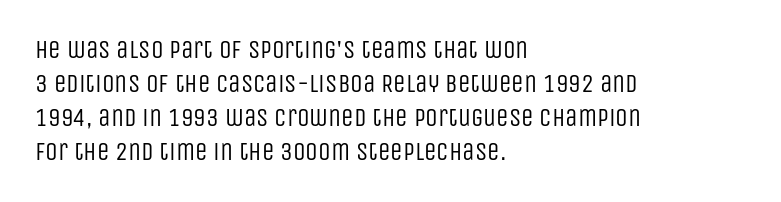
A normal amount of white space separates one row of letters from the next. Honestly, the letter spacing is just normal — you wouldn't notice it. The font's upright variant was chosen for this text. Is this a heavy cut? Hardly; it is regular or lighter. Caption: multi-line text, flush left, ragged right.
